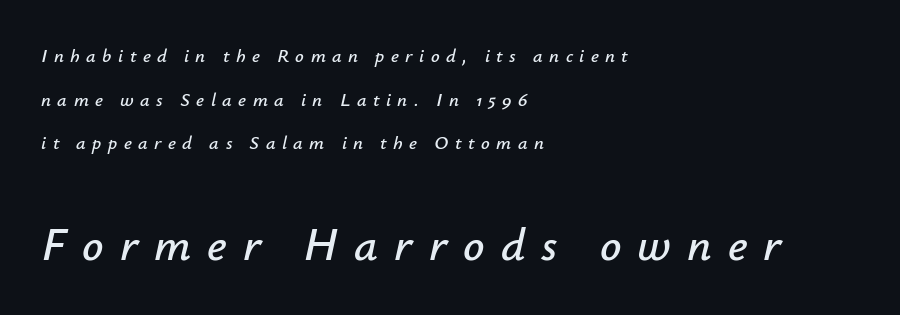
The image shows 47 px text type, italic (leaning right); set left-aligned, loose line spacing (2.3x), unusually wide letter spacing (+0.34 em), not underlined; the second (bottom) block is 2.47x larger; low stroke contrast and a small x-height.
